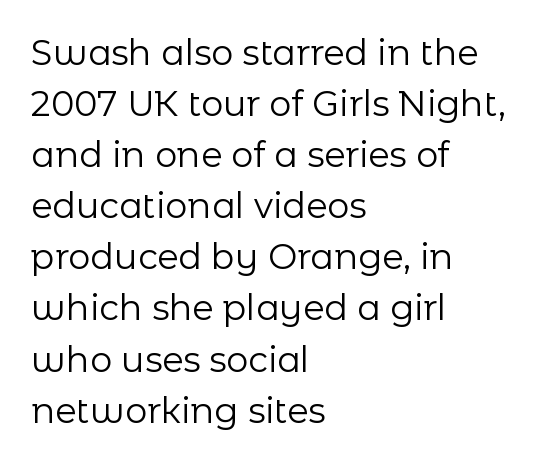
{"serif": "no", "italic": "no", "bold": "no", "weight": "regular", "width": "normal", "stroke_contrast": "low", "x_height": "medium", "monospaced": "no", "underline": "no", "align": "left", "line_spacing": "normal", "line_spacing_ratio": 1.46, "letter_spacing": "normal", "letter_spacing_em": 0.0, "glyph_px": 35}
